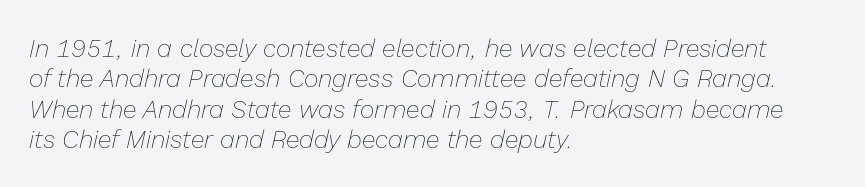
{"italic": "yes", "lean": "right", "slant_degrees": 13, "bold": "no", "underline": "no", "align": "left", "line_spacing_ratio": 1.22, "letter_spacing": "normal", "letter_spacing_em": 0.0, "glyph_px": 25}
